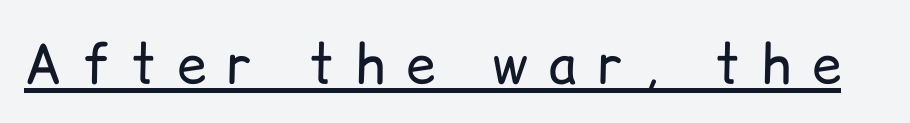
The glyphs are accompanied by a horizontal stroke just below them. The rendering inserts visible extra space after every character. Unlike italic type, these characters show no tilt at all. A light-to-regular cut is what we see here.
